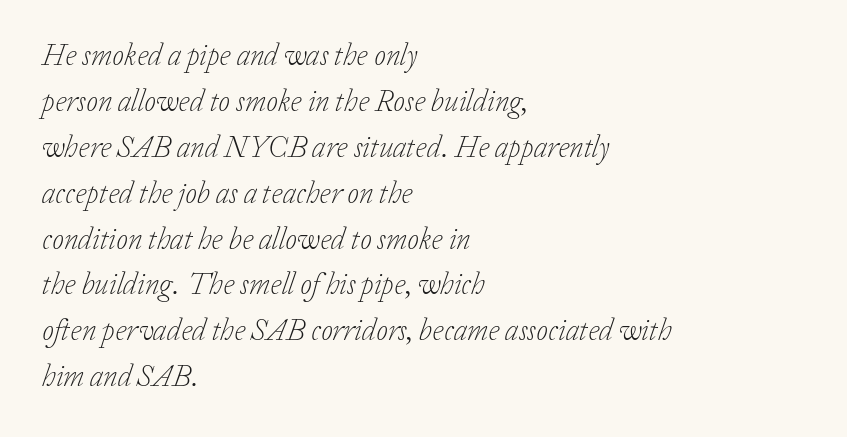
Rendered with sloped, italic letterforms. The face looks like a standard text weight, possibly lighter. If you measured baseline to baseline, you'd find a middling distance. Horizontal alignment here is leftward, the default for most running prose.
